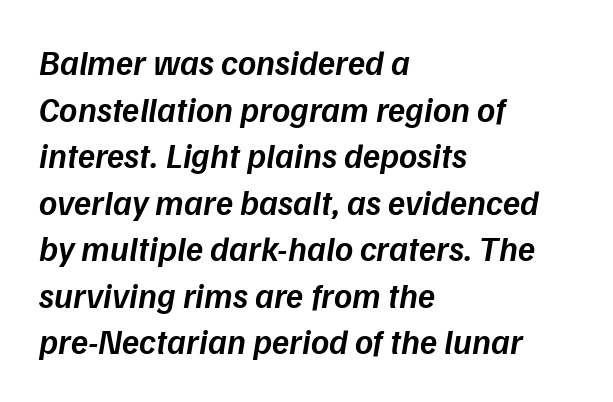
Q: Is the text bold? A: Semi-bold.
Q: Is the text italic (slanted)? A: Yes, it leans right by about 9 degrees.
Q: Is the text underlined? A: No.
Q: How is the paragraph aligned? A: Left-aligned.
Q: Is the spacing between letters normal or unusually wide? A: Normal.
Q: Is the spacing between lines tight, normal or loose? A: Normal.
Q: Width (condensed, normal, or wide)? A: Normal.
Q: Stroke contrast? A: Low.
Q: x-height? A: Medium.
Q: Monospaced? A: No.
